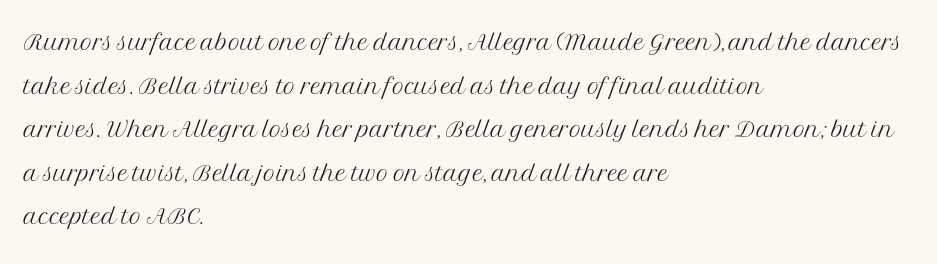
Q: Is the text bold? A: No.
Q: Is the text italic (slanted)? A: Yes.
Q: Is the typeface a serif or a sans-serif typeface? A: Serif.
Q: Is the text underlined? A: No.
Q: How is the paragraph aligned? A: Left-aligned.
Q: Is the spacing between letters normal or unusually wide? A: Normal.
Q: Is the spacing between lines tight, normal or loose? A: Normal.
Q: Width (condensed, normal, or wide)? A: Normal.
Q: Stroke contrast? A: Medium.
Q: x-height? A: Medium.
Q: Monospaced? A: No.
